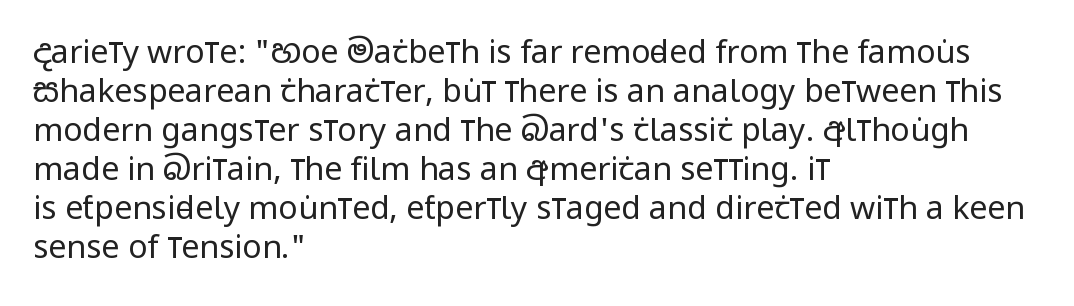
Q: Is the text bold? A: No.
Q: Is the text italic (slanted)? A: No, it is upright.
Q: Is the typeface a serif or a sans-serif typeface? A: Sans-serif.
Q: Is the text underlined? A: No.
Q: How is the paragraph aligned? A: Left-aligned.
Q: Is the spacing between letters normal or unusually wide? A: Normal.
Q: Width (condensed, normal, or wide)? A: Condensed.
Q: Stroke contrast? A: Low.
Q: x-height? A: Large.
Q: Monospaced? A: No.
